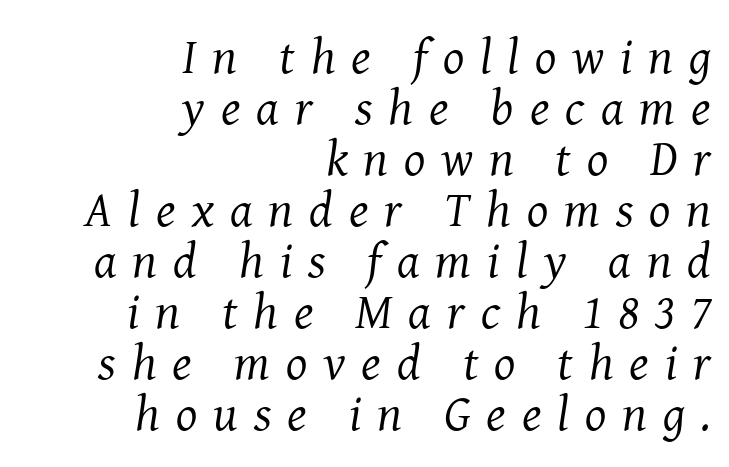
{"serif": "yes", "italic": "yes", "lean": "right", "slant_degrees": 8, "bold": "no", "weight": "regular", "width": "normal", "stroke_contrast": "medium", "x_height": "medium", "monospaced": "no", "underline": "no", "align": "right", "line_spacing": "tight", "line_spacing_ratio": 1.02, "letter_spacing": "wide", "letter_spacing_em": 0.32, "glyph_px": 50}
